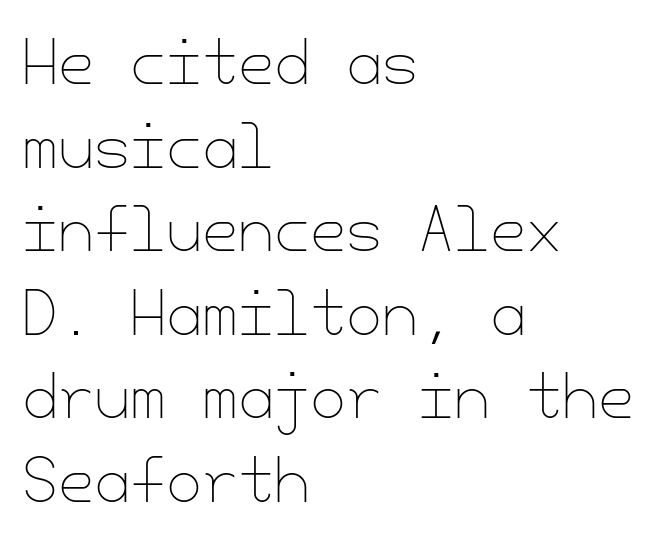
Q: Is the text bold? A: No.
Q: Is the text italic (slanted)? A: No, it is upright.
Q: Is the text underlined? A: No.
Q: How is the paragraph aligned? A: Left-aligned.
Q: Is the spacing between letters normal or unusually wide? A: Normal.
Q: Is the spacing between lines tight, normal or loose? A: Normal.
Q: Width (condensed, normal, or wide)? A: Normal.
Q: Stroke contrast? A: Low.
Q: x-height? A: Small.
